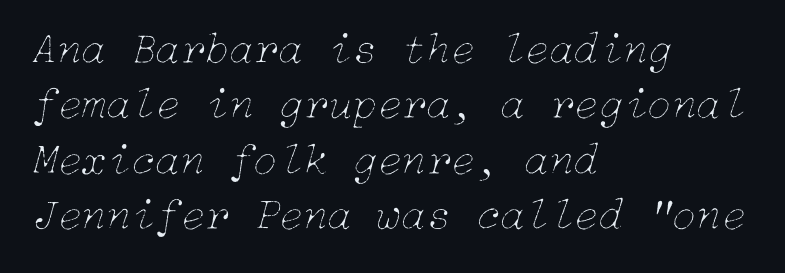
Q: Is the text bold? A: No.
Q: Is the text italic (slanted)? A: Yes, it leans right by about 15 degrees.
Q: Is the text underlined? A: No.
Q: How is the paragraph aligned? A: Left-aligned.
Q: Is the spacing between letters normal or unusually wide? A: Normal.
Q: Width (condensed, normal, or wide)? A: Normal.
Q: Stroke contrast? A: Low.
Q: x-height? A: Medium.
